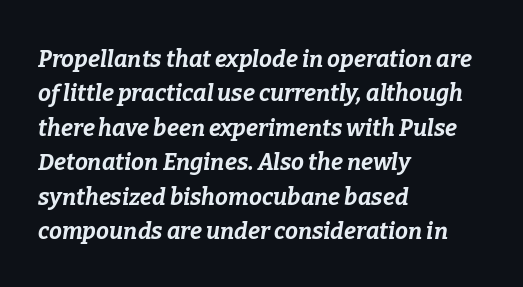
The image shows 23 px bold type, italic (leaning right); set left-aligned, normal line spacing (1.5x), normal letter spacing, not underlined.
